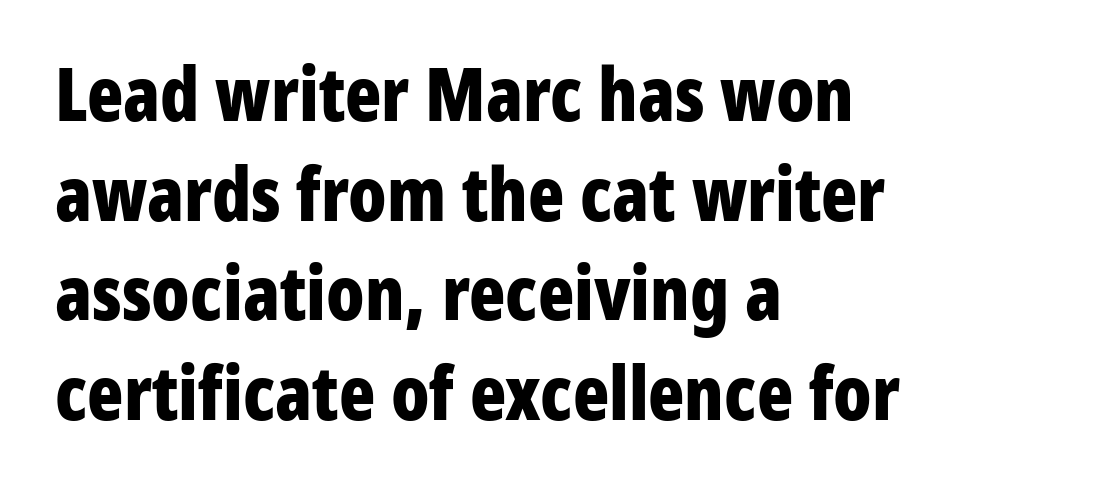
The image shows 75 px bold, condensed sans-serif type, upright; set left-aligned, normal line spacing (1.33x), normal letter spacing, not underlined; low stroke contrast and a medium x-height.
